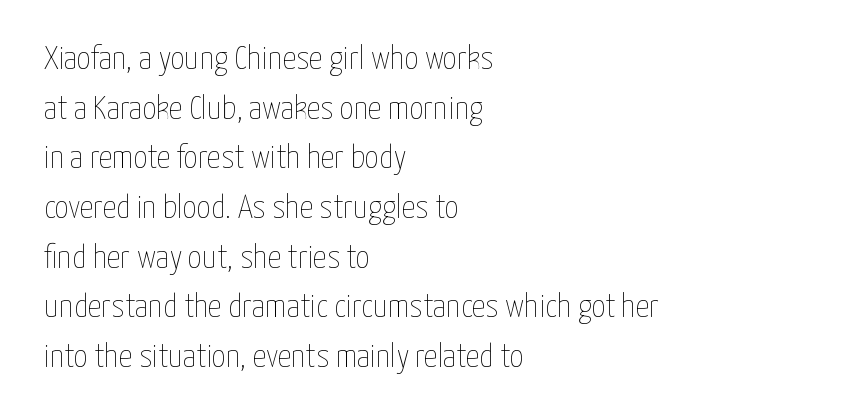
The image shows 34 px thin, condensed type, upright; set left-aligned, normal line spacing (1.46x), normal letter spacing, not underlined; low stroke contrast and a medium x-height.
